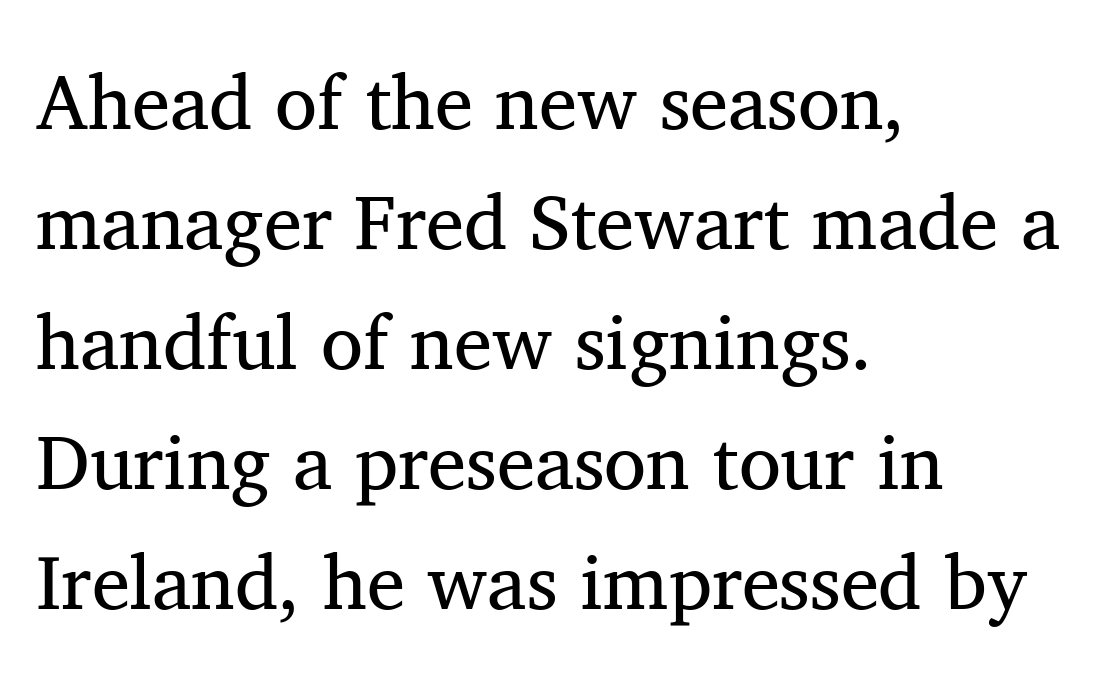
{"serif": "yes", "italic": "no", "bold": "no", "weight": "regular", "width": "normal", "stroke_contrast": "medium", "x_height": "medium", "monospaced": "no", "underline": "no", "align": "left", "line_spacing": "normal", "line_spacing_ratio": 1.56, "letter_spacing": "normal", "letter_spacing_em": 0.0, "glyph_px": 77}
